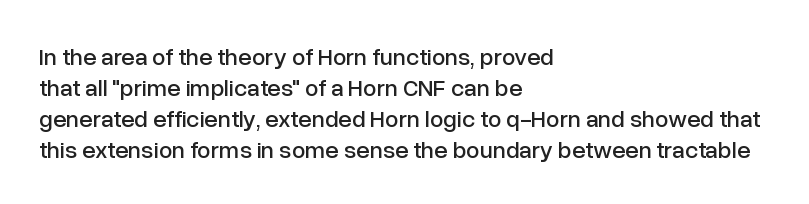
Q: Is the text italic (slanted)? A: No, it is upright.
Q: Is the text underlined? A: No.
Q: How is the paragraph aligned? A: Left-aligned.
Q: Is the spacing between letters normal or unusually wide? A: Normal.
Q: Is the spacing between lines tight, normal or loose? A: Normal.
